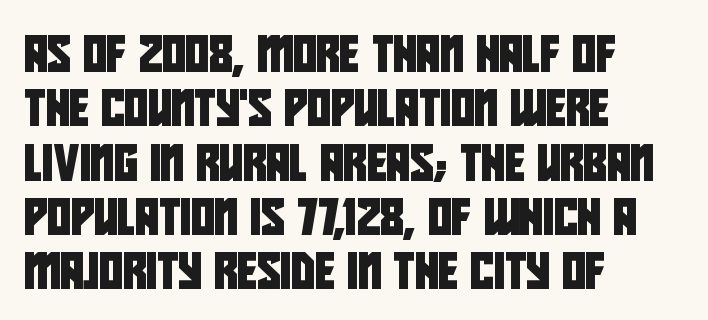
The image shows 36 px condensed sans-serif type; set left-aligned, normal line spacing (1.51x), normal letter spacing, not underlined; low stroke contrast and a large x-height.
